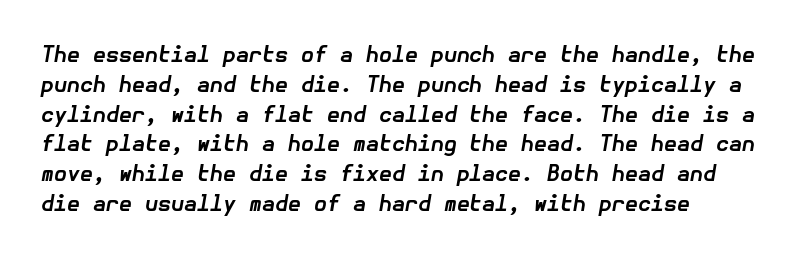
Q: Is the text bold? A: Yes.
Q: Is the text italic (slanted)? A: Yes, it leans right by about 10 degrees.
Q: Is the text underlined? A: No.
Q: Is the spacing between letters normal or unusually wide? A: Normal.
Q: Is the spacing between lines tight, normal or loose? A: Normal.
